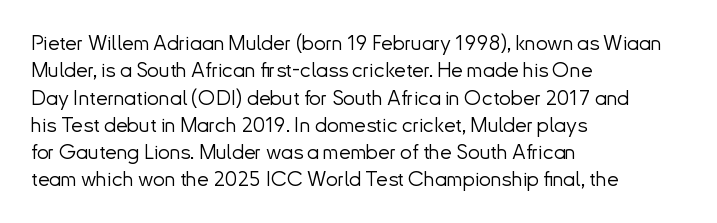
{"italic": "no", "bold": "no", "underline": "no", "align": "left", "line_spacing": "normal", "line_spacing_ratio": 1.3, "letter_spacing": "normal", "letter_spacing_em": 0.0, "glyph_px": 21}
